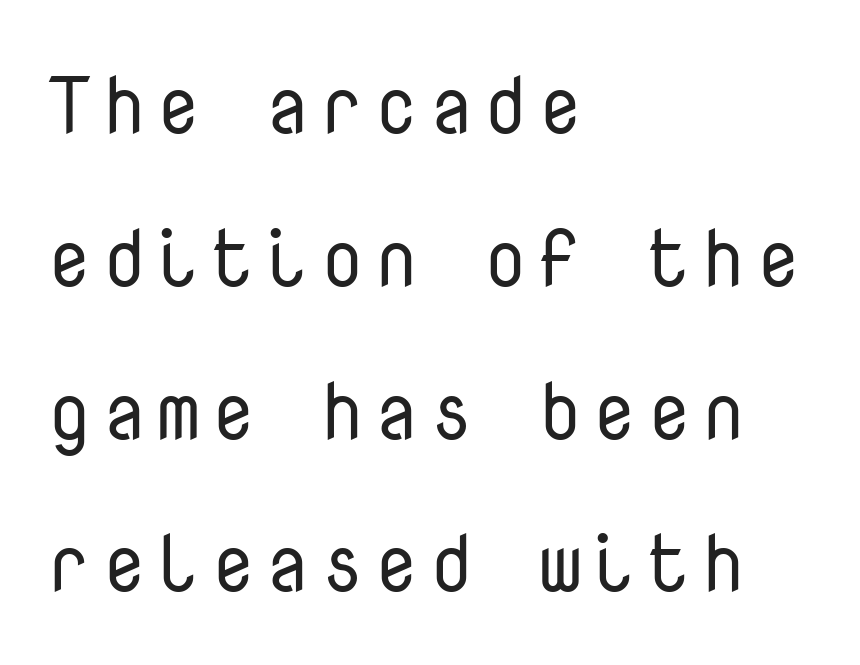
The vertical gap from one line to the next is large. Each letter, wide or thin by design, is forced into the same width here. Nope, not italic — everything's standing straight. Rule under the text: the space is simply empty. This sample uses a sans-serif face.
